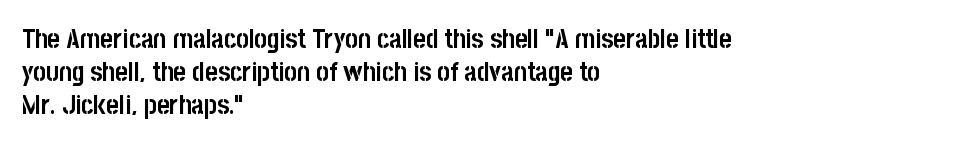
Q: Is the text bold? A: Yes.
Q: Is the text italic (slanted)? A: No, it is upright.
Q: Is the text underlined? A: No.
Q: How is the paragraph aligned? A: Left-aligned.
Q: Is the spacing between letters normal or unusually wide? A: Normal.
